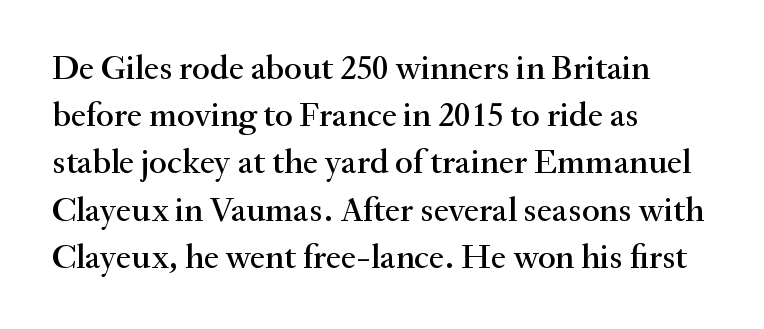
Character widths vary here, with narrow letters taking less room than wide ones. Left-aligned paragraph, ragged on the right. How are the letters spaced? Ordinarily, with no added tracking. Words float on clear page, feet unadorned. This block has exactly the height ordinary leading produces. Style check: upright.
